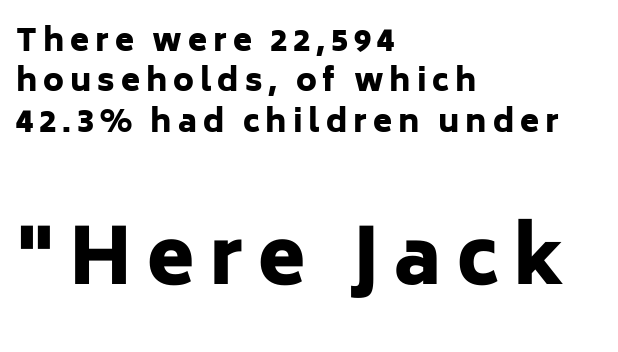
Q: Is the text bold? A: Yes.
Q: Is the text italic (slanted)? A: No, it is upright.
Q: Is the typeface a serif or a sans-serif typeface? A: Sans-serif.
Q: Is the text underlined? A: No.
Q: How is the paragraph aligned? A: Left-aligned.
Q: Is the spacing between lines tight, normal or loose? A: Normal.
Q: Which block of text is set in a larger size, the first (top) or the second (bottom)? A: The second (bottom) one.
Q: Width (condensed, normal, or wide)? A: Normal.
Q: Stroke contrast? A: Low.
Q: x-height? A: Medium.
Q: Monospaced? A: No.
